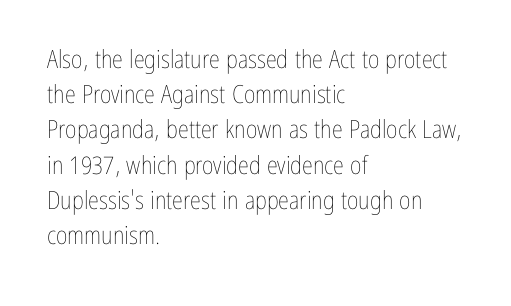
{"italic": "no", "bold": "no", "underline": "no", "align": "left", "line_spacing": "normal", "line_spacing_ratio": 1.41, "letter_spacing": "normal", "letter_spacing_em": 0.0, "glyph_px": 25}
